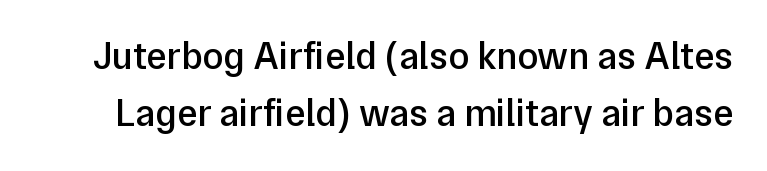
{"serif": "no", "italic": "no", "bold": "semi", "weight": "semibold", "width": "normal", "stroke_contrast": "low", "x_height": "medium", "monospaced": "no", "underline": "no", "line_spacing": "normal", "line_spacing_ratio": 1.51, "letter_spacing": "normal", "letter_spacing_em": 0.0, "glyph_px": 38}
